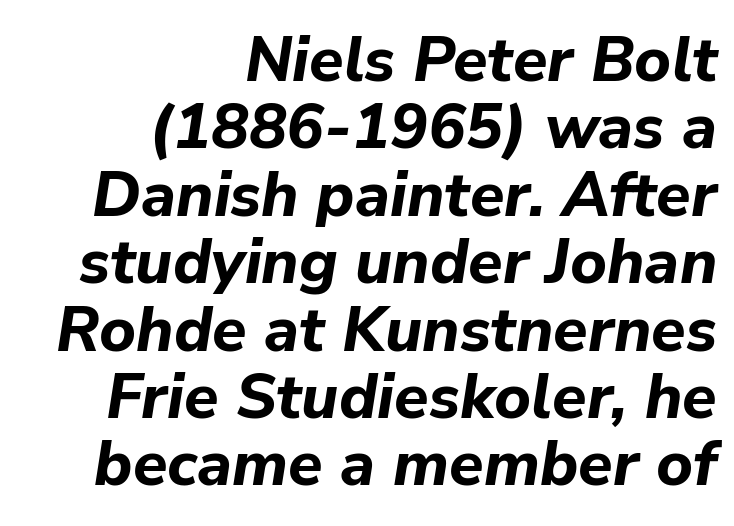
The image shows 63 px bold type, italic (leaning right); set right-aligned, tight line spacing (1.07x), normal letter spacing, not underlined; low stroke contrast and a medium x-height.
